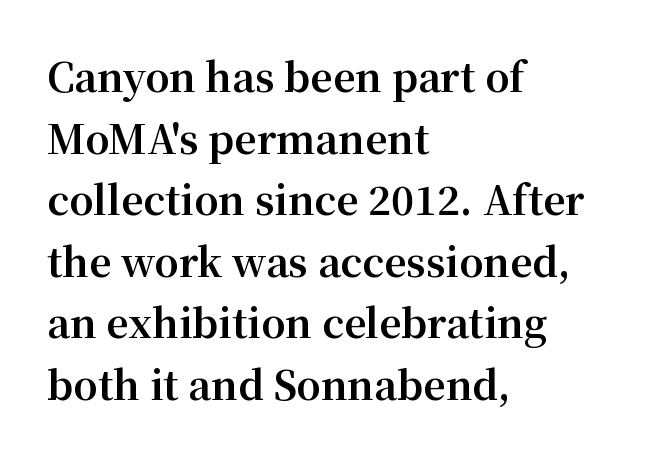
The image shows 39 px bold serif type, upright; set left-aligned, normal line spacing (1.58x), normal letter spacing, not underlined; medium stroke contrast and a medium x-height.
